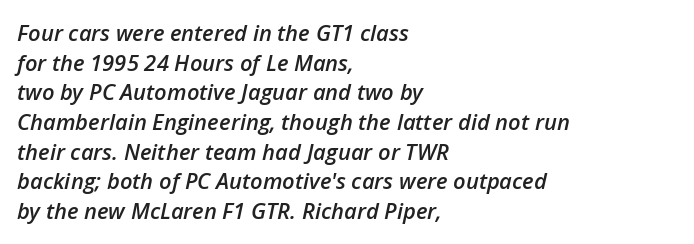
Q: Is the text bold? A: Semi-bold.
Q: Is the text italic (slanted)? A: Yes, it leans right by about 12 degrees.
Q: Is the text underlined? A: No.
Q: How is the paragraph aligned? A: Left-aligned.
Q: Is the spacing between letters normal or unusually wide? A: Normal.
Q: Is the spacing between lines tight, normal or loose? A: Normal.
